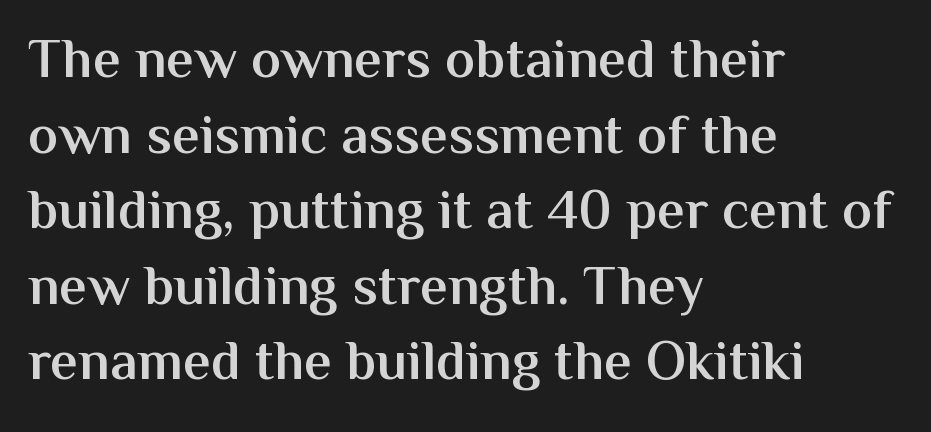
Q: Is the text bold? A: Semi-bold.
Q: Is the text italic (slanted)? A: No, it is upright.
Q: Is the typeface a serif or a sans-serif typeface? A: Sans-serif.
Q: Is the text underlined? A: No.
Q: How is the paragraph aligned? A: Left-aligned.
Q: Is the spacing between letters normal or unusually wide? A: Normal.
Q: Is the spacing between lines tight, normal or loose? A: Normal.
Q: Width (condensed, normal, or wide)? A: Normal.
Q: Stroke contrast? A: Medium.
Q: x-height? A: Medium.
Q: Monospaced? A: No.
